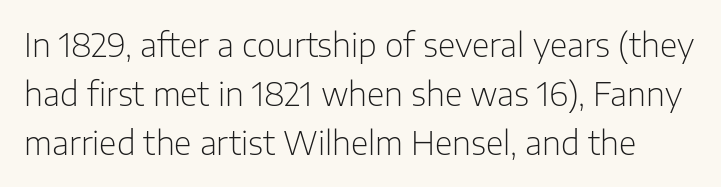
The image shows 32 px light sans-serif type, upright; set normal line spacing (1.53x), normal letter spacing, not underlined; low stroke contrast and a medium x-height.
